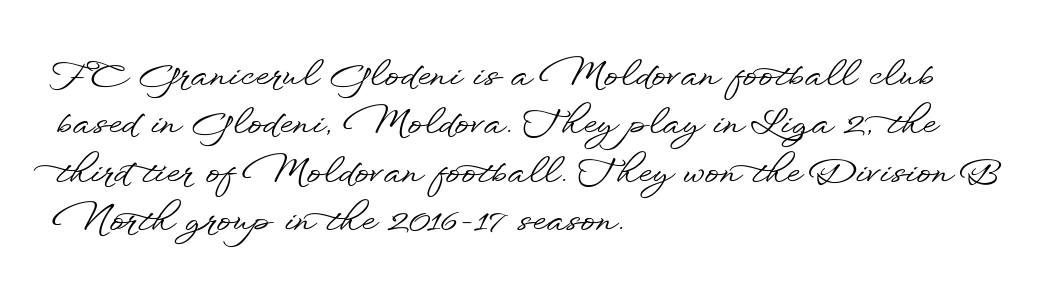
The image shows 35 px wide sans-serif type; set left-aligned, normal line spacing (1.38x), normal letter spacing, not underlined; low stroke contrast and a small x-height.
